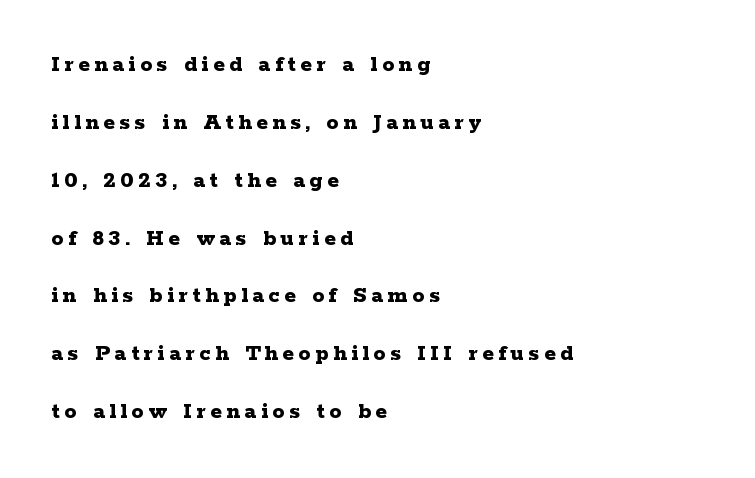
{"italic": "no", "bold": "yes", "underline": "no", "align": "left", "line_spacing": "loose", "line_spacing_ratio": 2.41, "glyph_px": 24}
